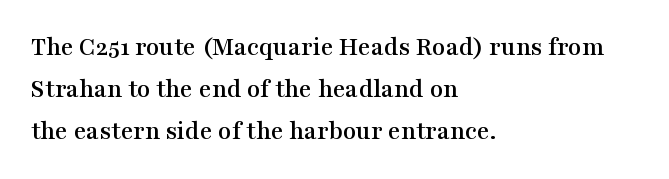
Decoration check: the copy has no underline. You can tell it's not italic because the verticals are truly vertical. Is the letter spacing exaggerated? No — it looks like the ordinary default. A classic flush-left, rag-right setting is used for this passage. Baseline-to-baseline distance is the conventional proportion of letter height.
